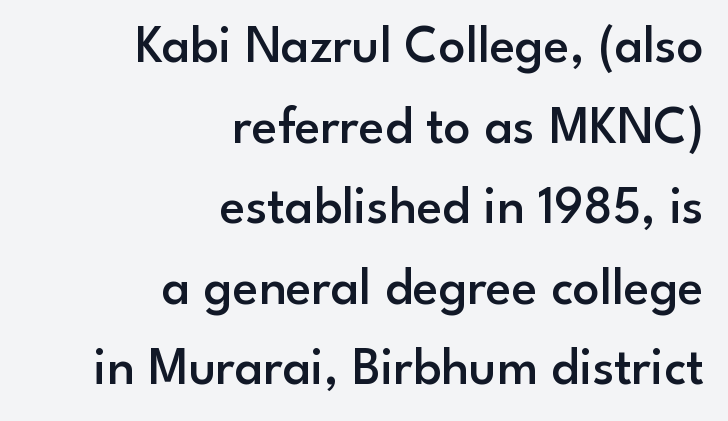
Descenders hang freely into open space. A typesetter would call this zero additional tracking. Style check: upright. Strokes here are thickened, but only to semibold level. These lines are composed in type without serifs. The face used here is proportionally spaced, like ordinary book or web type.
